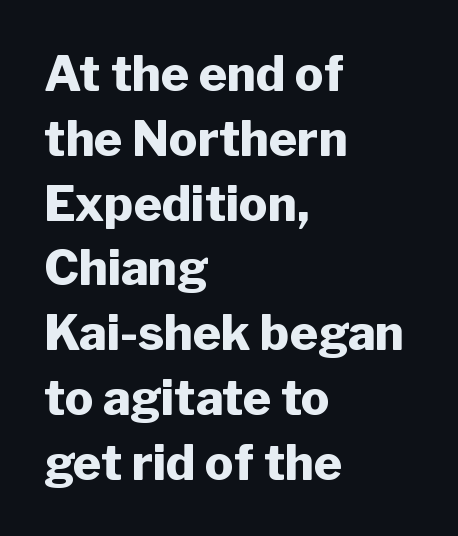
Quick note: underline off. The letters stand straight up with perfectly vertical stems. Does the type have serifs? No, each stem ends abruptly. Successive baselines arrive at the customary interval.
